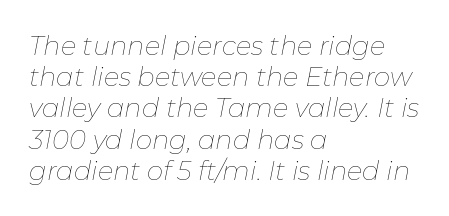
A classic flush-left, rag-right setting is used for this passage. Is the type slanted? Yes — the strokes lean at a clear angle. Stem width sits at or under what a default text font uses. Only glyphs here, with clear space below each row.
